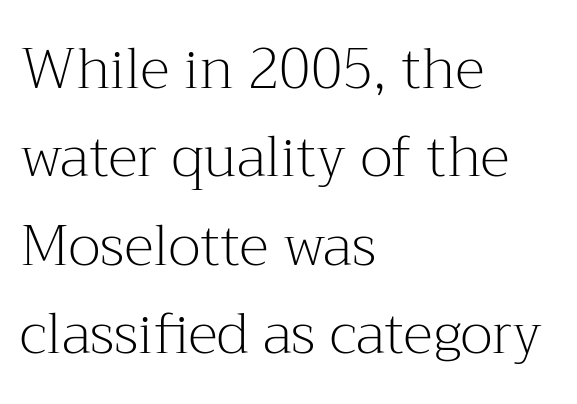
The image shows 56 px light serif type, upright; set left-aligned, normal line spacing (1.58x), normal letter spacing, not underlined; medium stroke contrast and a medium x-height.
